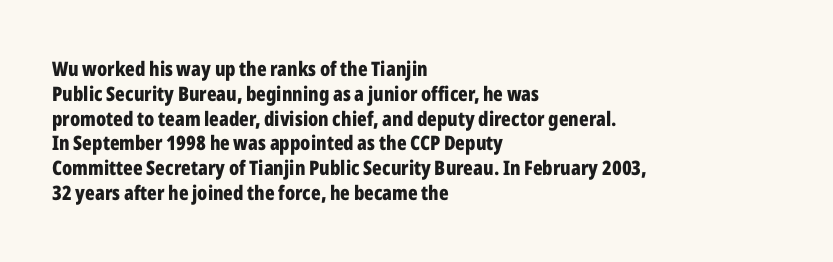
Line starts are locked; line ends wander. Tracking value appears to be zero — textbook default spacing. Style check: upright. Rule under the text: the space is simply empty. Heavy-handed strokes throughout: this text is bold.
